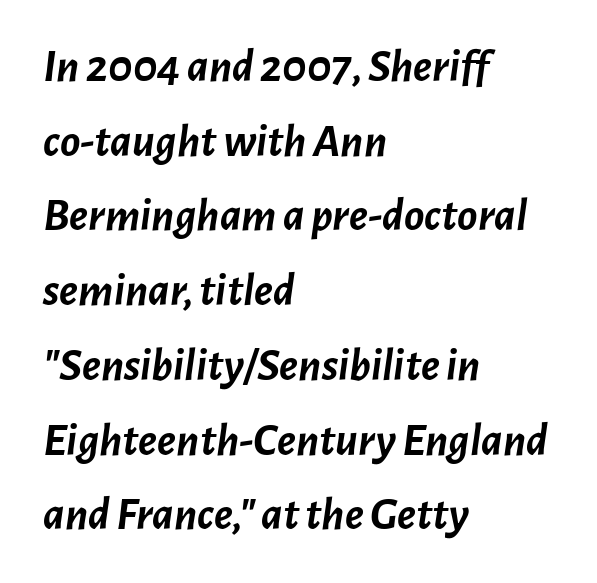
Line spacing here is normal. The compositor pushed each line to the left boundary. The baseline area is clear. Words appear dense and cohesive because spacing is normal.
